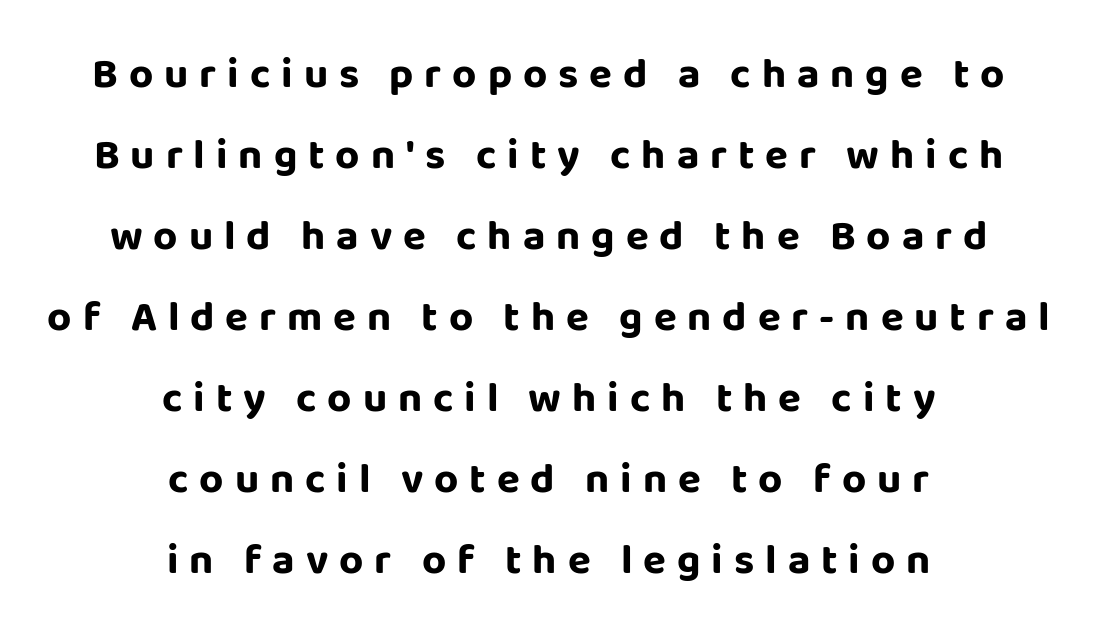
The image shows 42 px bold sans-serif type, upright; set centered, loose line spacing (1.93x), unusually wide letter spacing (+0.26 em), not underlined; low stroke contrast and a large x-height.
